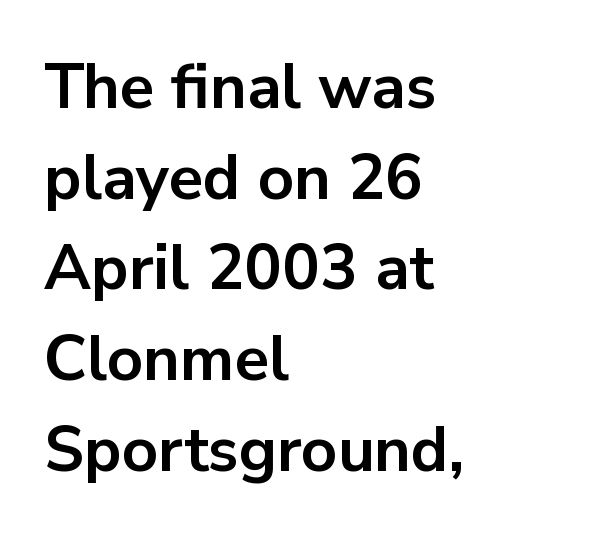
The image shows 63 px bold sans-serif type, upright; set left-aligned, normal line spacing (1.44x), normal letter spacing, not underlined; low stroke contrast and a medium x-height.
